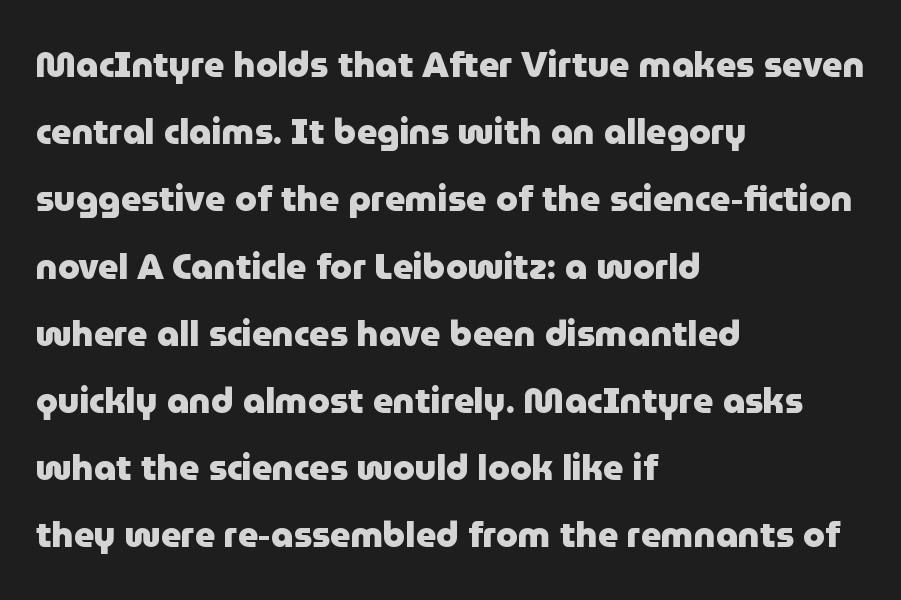
Check where the strokes stop: nothing finishes them off — pure sans. The horizontal fit of the characters is conventional and even. No italicization has been applied; the sample stays upright. Honestly, the rows look like they've been pulled way apart.
